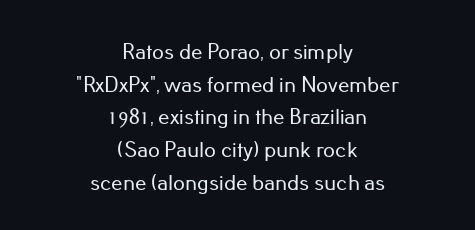
{"italic": "no", "underline": "no", "align": "center", "line_spacing": "normal", "line_spacing_ratio": 1.42, "letter_spacing": "normal", "letter_spacing_em": 0.0, "glyph_px": 23}
